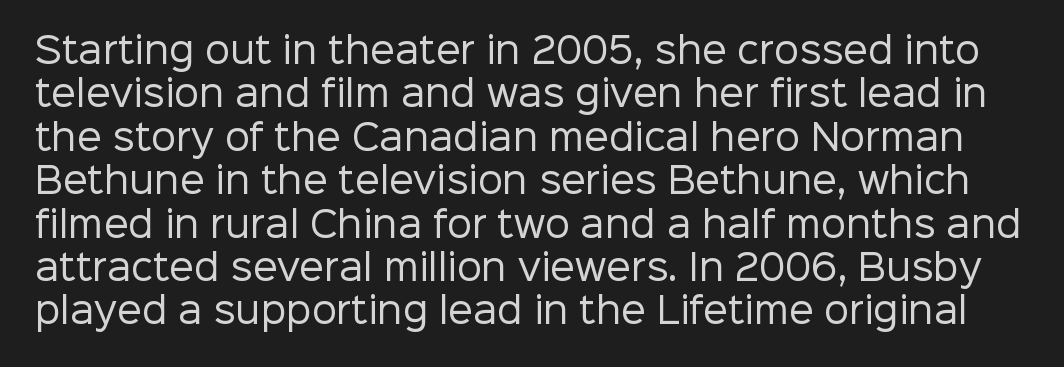
The image shows 35 px regular-weight sans-serif type, upright; set line spacing 1.24x, normal letter spacing, not underlined; low stroke contrast and a medium x-height.
